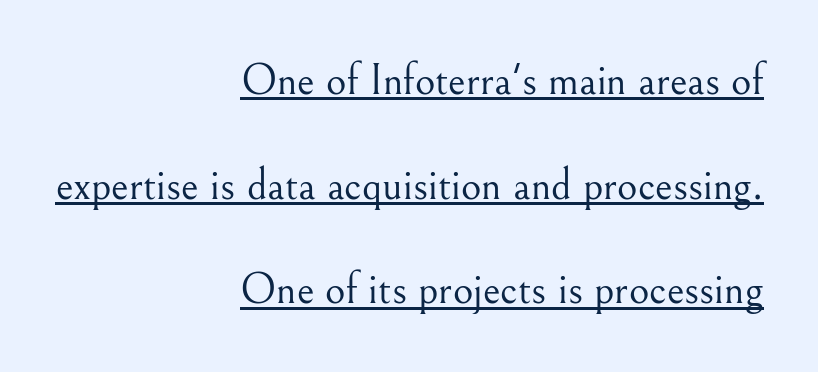
How are the letters spaced? Ordinarily, with no added tracking. Honestly, the rows look like they've been pulled way apart. Heft: none added — not bold. Are there feet on the stems? There are — it's a serif. The lines are quadded right.
